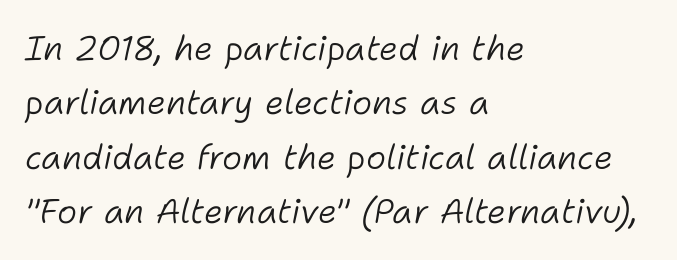
The image shows 34 px light type, italic (leaning right); set left-aligned, normal line spacing (1.6x), normal letter spacing, not underlined; low stroke contrast and a medium x-height.
